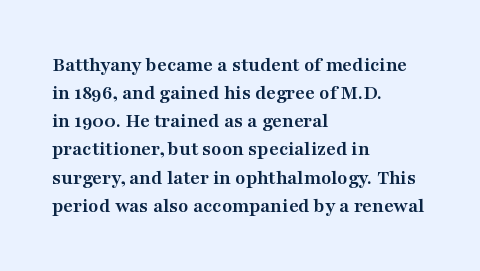
Q: Is the text bold? A: Yes.
Q: Is the text italic (slanted)? A: No, it is upright.
Q: Is the text underlined? A: No.
Q: How is the paragraph aligned? A: Left-aligned.
Q: Is the spacing between letters normal or unusually wide? A: Normal.
Q: Is the spacing between lines tight, normal or loose? A: Normal.
